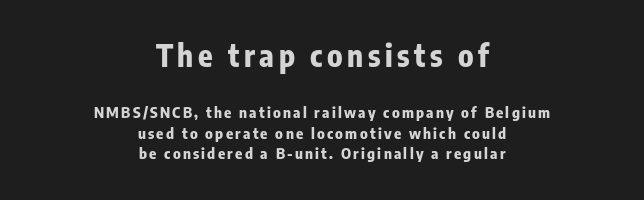
Q: Is the text bold? A: Yes.
Q: Is the text italic (slanted)? A: No, it is upright.
Q: Is the typeface a serif or a sans-serif typeface? A: Sans-serif.
Q: Is the text underlined? A: No.
Q: How is the paragraph aligned? A: Centered.
Q: Is the spacing between lines tight, normal or loose? A: Normal.
Q: Which block of text is set in a larger size, the first (top) or the second (bottom)? A: The first (top) one.
Q: Width (condensed, normal, or wide)? A: Condensed.
Q: Stroke contrast? A: Low.
Q: x-height? A: Medium.
Q: Monospaced? A: No.
